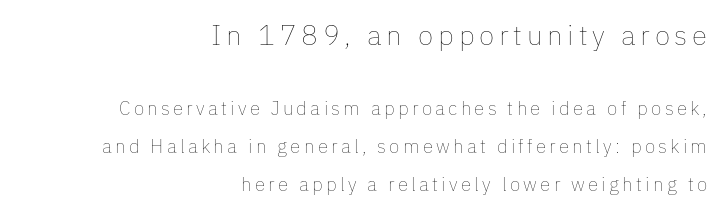
Q: Is the text bold? A: No.
Q: Is the text italic (slanted)? A: No, it is upright.
Q: Is the text underlined? A: No.
Q: How is the paragraph aligned? A: Right-aligned.
Q: Is the spacing between lines tight, normal or loose? A: Loose.
Q: Which block of text is set in a larger size, the first (top) or the second (bottom)? A: The first (top) one.
Q: Width (condensed, normal, or wide)? A: Normal.
Q: Stroke contrast? A: Low.
Q: x-height? A: Medium.
Q: Monospaced? A: No.
